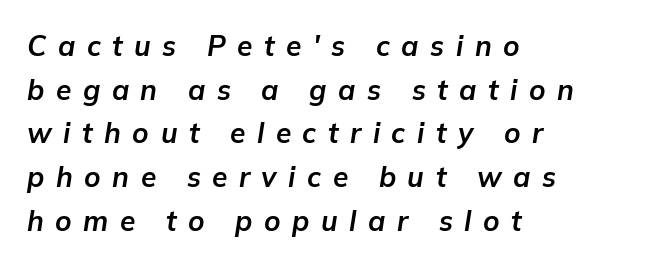
These lines carry a lot of weight — the face is fully bold. Varying glyph widths throughout — classic text-font behaviour. Compared with a centered layout, this one pins lines to the left instead. Characters follow at a spacing far wider than the type designer built in.
